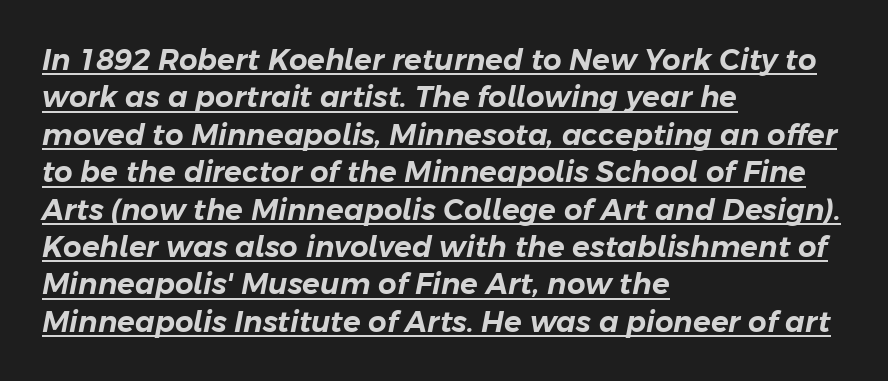
{"italic": "yes", "lean": "right", "slant_degrees": 11, "width": "normal", "stroke_contrast": "low", "x_height": "medium", "monospaced": "no", "underline": "yes", "align": "left", "line_spacing": "normal", "line_spacing_ratio": 1.29, "letter_spacing": "normal", "letter_spacing_em": 0.0, "glyph_px": 29}
